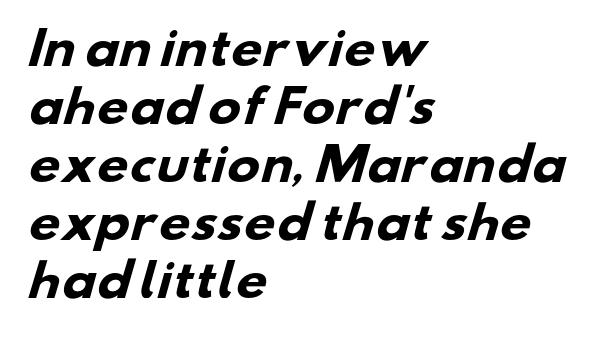
{"serif": "no", "bold": "yes", "weight": "heavy", "width": "wide", "stroke_contrast": "low", "x_height": "small", "monospaced": "no", "underline": "no", "align": "left", "line_spacing": "normal", "line_spacing_ratio": 1.32, "letter_spacing": "normal", "letter_spacing_em": 0.0, "glyph_px": 44}
